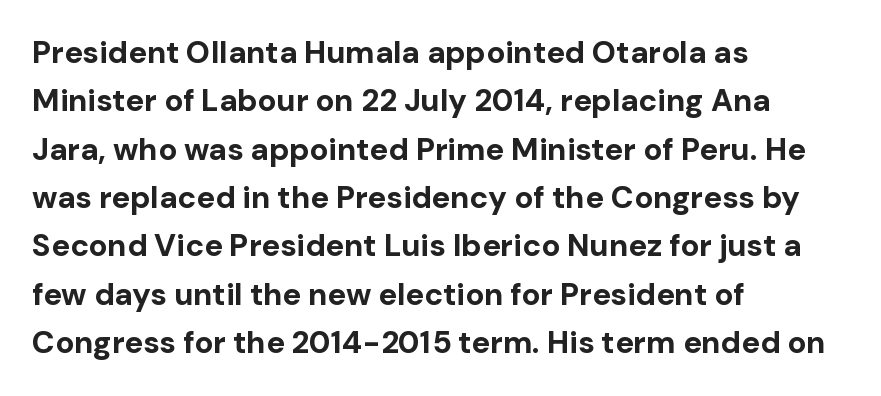
{"serif": "no", "italic": "no", "bold": "yes", "weight": "bold", "width": "normal", "stroke_contrast": "low", "x_height": "medium", "monospaced": "no", "underline": "no", "align": "left", "line_spacing": "normal", "line_spacing_ratio": 1.56, "letter_spacing": "normal", "letter_spacing_em": 0.0, "glyph_px": 31}
